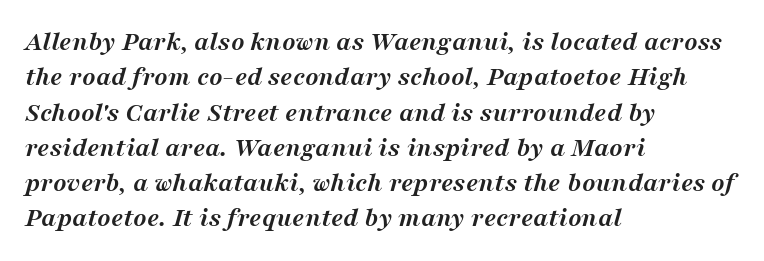
{"serif": "yes", "italic": "yes", "lean": "right", "slant_degrees": 16, "bold": "yes", "weight": "semibold", "width": "normal", "stroke_contrast": "medium", "x_height": "medium", "monospaced": "no", "underline": "no", "align": "left", "line_spacing": "normal", "line_spacing_ratio": 1.26, "letter_spacing": "normal", "letter_spacing_em": 0.0, "glyph_px": 28}
